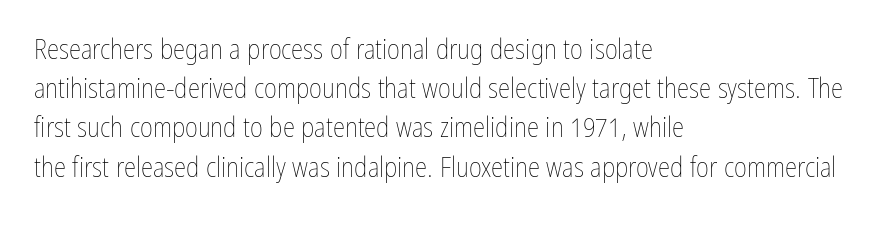
The image shows 28 px thin, condensed type, upright; set left-aligned, normal line spacing (1.4x), normal letter spacing, not underlined; low stroke contrast and a medium x-height.
